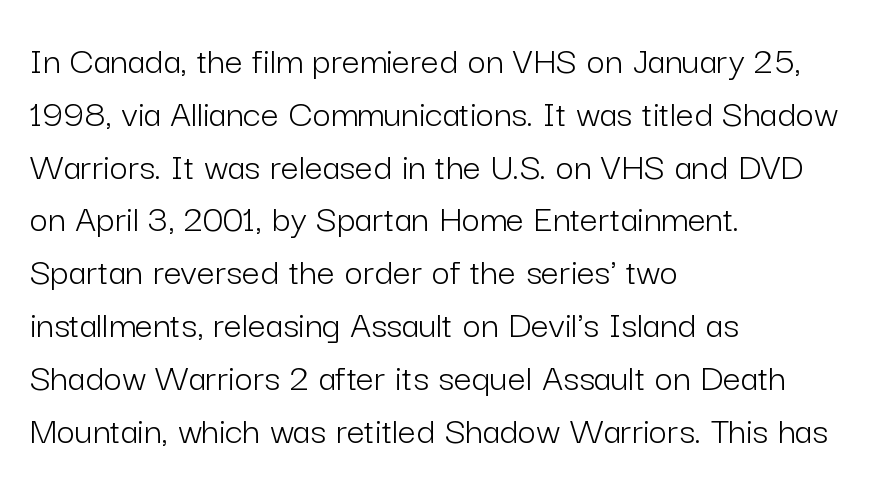
The type family on display is of the sans-serif kind. The passage shown has conventional tracking throughout. The typesetter chose a ragged-right arrangement here. Stems here are at most as thick as an everyday book face. This sample has the flowing, uneven cadence of proportional lettering.
